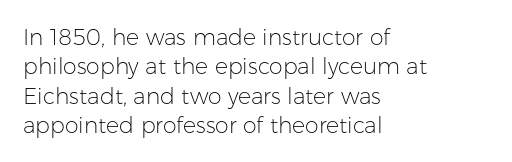
{"italic": "no", "bold": "no", "underline": "no", "align": "left", "line_spacing": "normal", "line_spacing_ratio": 1.33, "letter_spacing": "normal", "letter_spacing_em": 0.0, "glyph_px": 22}
